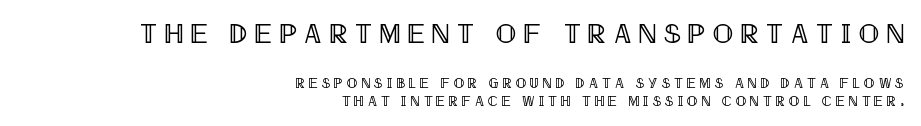
{"italic": "no", "underline": "no", "align": "right", "line_spacing": "normal", "line_spacing_ratio": 1.3, "letter_spacing": "wide", "letter_spacing_em": 0.28, "larger_block": "first", "size_ratio": 1.93, "glyph_px": 27}
